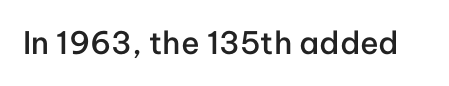
The image shows 31 px semibold sans-serif type, upright; set normal letter spacing, not underlined; low stroke contrast and a medium x-height.
